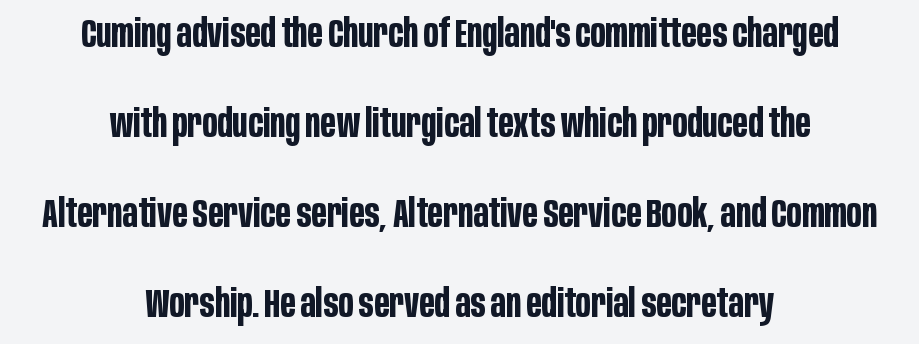
The image shows 39 px bold, condensed sans-serif type, upright; set centered, loose line spacing (2.31x), normal letter spacing, not underlined; low stroke contrast and a large x-height.
